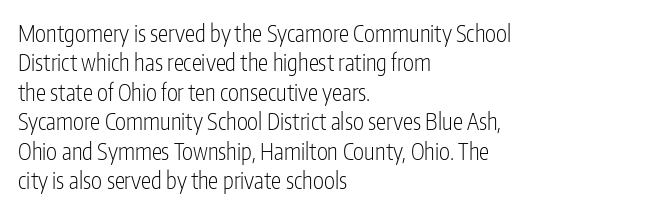
The image shows 23 px text type, upright; set left-aligned, normal line spacing (1.28x), normal letter spacing, not underlined.
